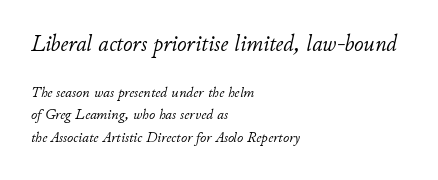
Q: Is the text bold? A: No.
Q: Is the text italic (slanted)? A: Yes, it leans right by about 11 degrees.
Q: Is the text underlined? A: No.
Q: How is the paragraph aligned? A: Left-aligned.
Q: Is the spacing between letters normal or unusually wide? A: Normal.
Q: Is the spacing between lines tight, normal or loose? A: Normal.
Q: Which block of text is set in a larger size, the first (top) or the second (bottom)? A: The first (top) one.
